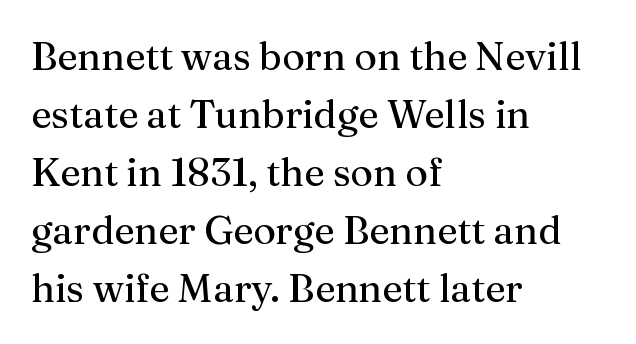
The image shows 39 px regular-weight serif type, upright; set left-aligned, normal line spacing (1.49x), normal letter spacing, not underlined; medium stroke contrast and a medium x-height.
